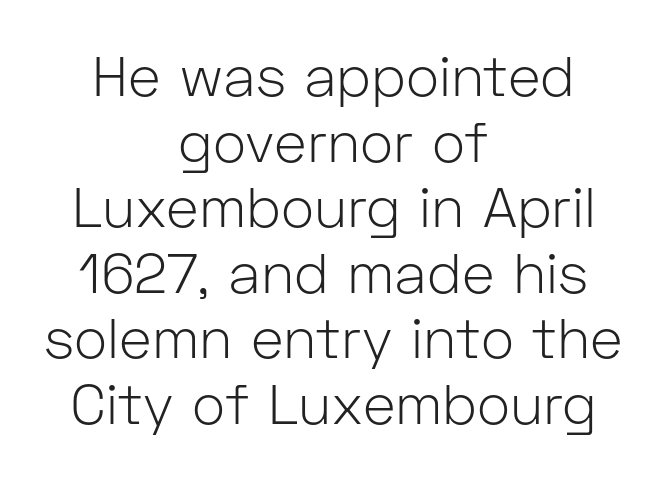
{"serif": "no", "italic": "no", "bold": "no", "weight": "light", "width": "normal", "stroke_contrast": "low", "x_height": "medium", "monospaced": "no", "underline": "no", "align": "center", "line_spacing_ratio": 1.17, "letter_spacing": "normal", "letter_spacing_em": 0.0, "glyph_px": 56}
